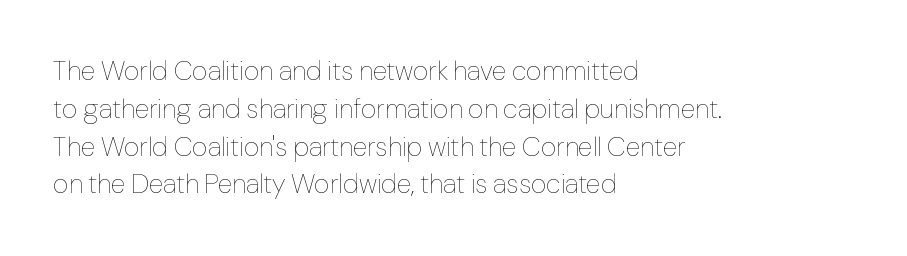
Short note: letters normally spaced. These lines are set flush left with a ragged right edge. The passage shown is not bold in any degree. Rows of type keep a routine distance in the vertical direction. This is the regular roman posture of the typeface.
